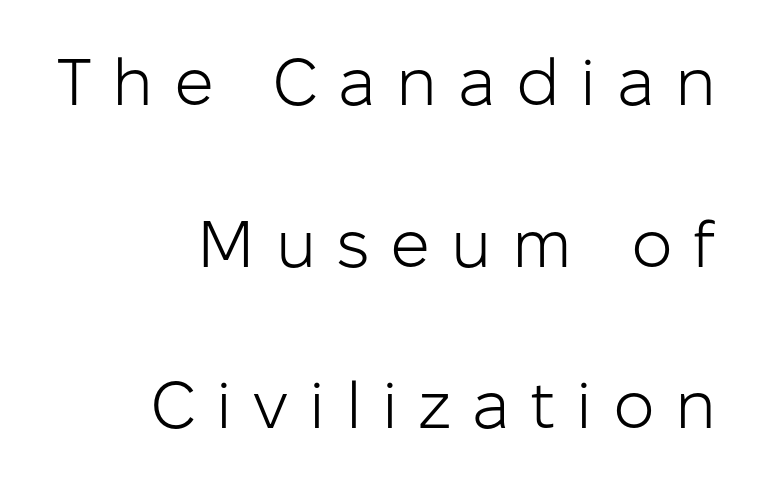
Line ends are locked; line starts wander. Tracking value appears strongly positive — letters spread wide. Every character sits straight up, as roman type does. The passage shown is typed in a proportional face where columns would drift. Honestly, the rows look like they've been pulled way apart. Words float on clear page, feet unadorned.
